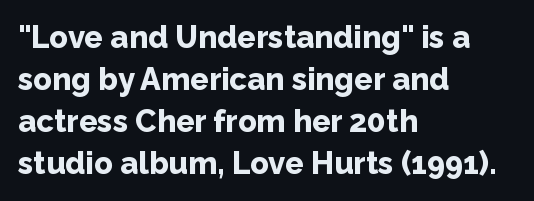
Q: Is the text bold? A: Yes.
Q: Is the text italic (slanted)? A: No, it is upright.
Q: Is the typeface a serif or a sans-serif typeface? A: Sans-serif.
Q: Is the text underlined? A: No.
Q: How is the paragraph aligned? A: Left-aligned.
Q: Is the spacing between letters normal or unusually wide? A: Normal.
Q: Is the spacing between lines tight, normal or loose? A: Normal.
Q: Width (condensed, normal, or wide)? A: Normal.
Q: Stroke contrast? A: Low.
Q: x-height? A: Medium.
Q: Monospaced? A: No.
